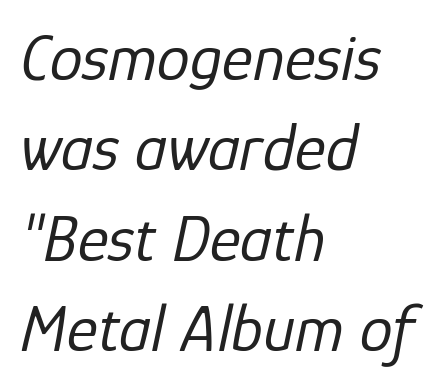
{"italic": "yes", "lean": "right", "slant_degrees": 12, "bold": "no", "weight": "regular", "width": "normal", "stroke_contrast": "low", "x_height": "medium", "monospaced": "no", "underline": "no", "align": "left", "line_spacing": "normal", "line_spacing_ratio": 1.37, "letter_spacing": "normal", "letter_spacing_em": 0.0, "glyph_px": 66}
